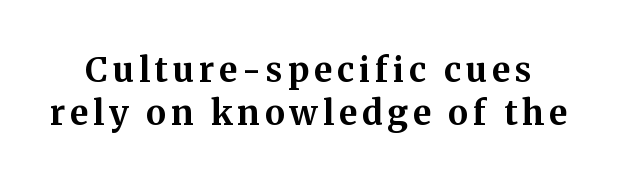
Q: Is the text bold? A: Yes.
Q: Is the text italic (slanted)? A: No, it is upright.
Q: Is the typeface a serif or a sans-serif typeface? A: Serif.
Q: Is the text underlined? A: No.
Q: Is the spacing between lines tight, normal or loose? A: Normal.
Q: Width (condensed, normal, or wide)? A: Normal.
Q: Stroke contrast? A: Medium.
Q: x-height? A: Medium.
Q: Monospaced? A: No.
